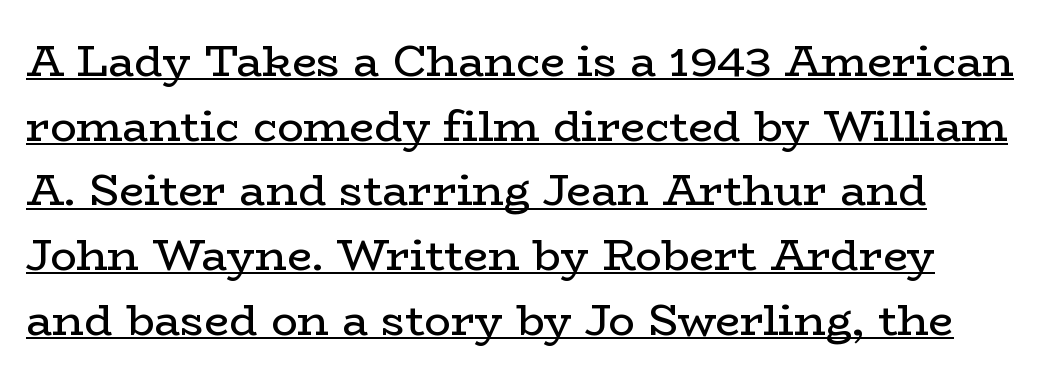
{"serif": "yes", "italic": "no", "bold": "no", "weight": "regular", "width": "wide", "stroke_contrast": "low", "x_height": "medium", "monospaced": "no", "underline": "yes", "line_spacing": "normal", "line_spacing_ratio": 1.47, "letter_spacing": "normal", "letter_spacing_em": 0.0, "glyph_px": 44}
